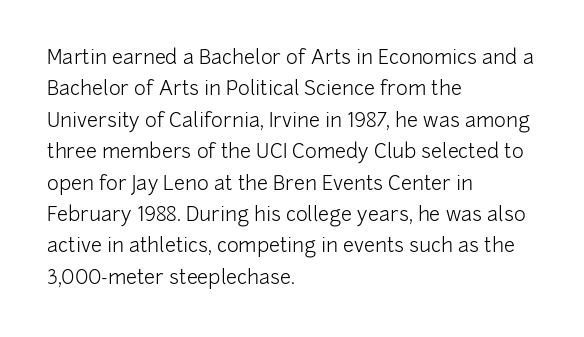
Q: Is the text bold? A: No.
Q: Is the text italic (slanted)? A: No, it is upright.
Q: Is the text underlined? A: No.
Q: How is the paragraph aligned? A: Left-aligned.
Q: Is the spacing between letters normal or unusually wide? A: Normal.
Q: Is the spacing between lines tight, normal or loose? A: Normal.
